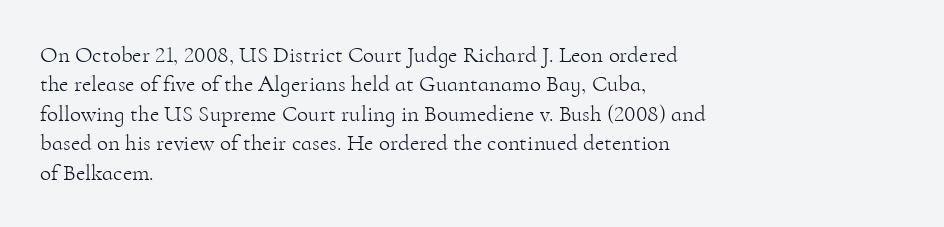
Q: Is the text bold? A: No.
Q: Is the text italic (slanted)? A: No, it is upright.
Q: Is the text underlined? A: No.
Q: How is the paragraph aligned? A: Left-aligned.
Q: Is the spacing between letters normal or unusually wide? A: Normal.
Q: Is the spacing between lines tight, normal or loose? A: Normal.
